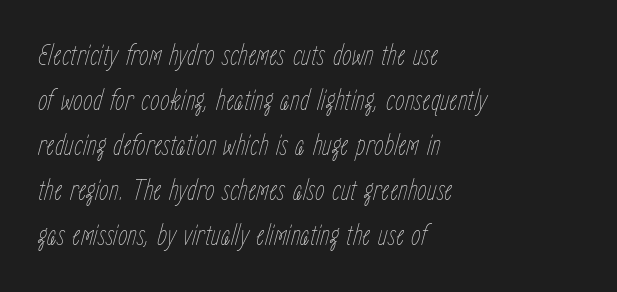
{"italic": "yes", "lean": "right", "slant_degrees": 15, "bold": "no", "weight": "thin", "width": "condensed", "stroke_contrast": "low", "x_height": "medium", "monospaced": "no", "underline": "no", "align": "left", "line_spacing": "normal", "line_spacing_ratio": 1.45, "letter_spacing": "normal", "letter_spacing_em": 0.0, "glyph_px": 31}
